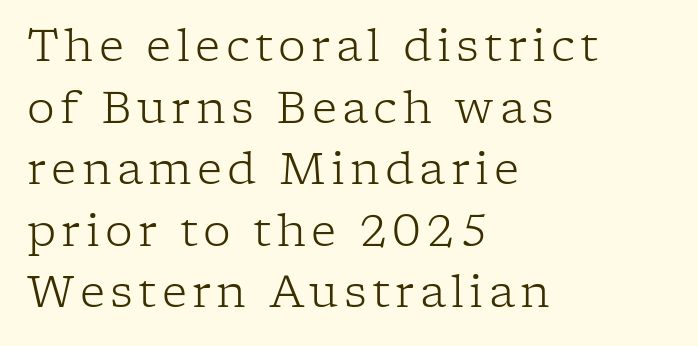
Q: Is the text bold? A: No.
Q: Is the text italic (slanted)? A: No, it is upright.
Q: Is the typeface a serif or a sans-serif typeface? A: Serif.
Q: Is the text underlined? A: No.
Q: How is the paragraph aligned? A: Left-aligned.
Q: Is the spacing between lines tight, normal or loose? A: Normal.
Q: Width (condensed, normal, or wide)? A: Normal.
Q: Stroke contrast? A: Low.
Q: x-height? A: Medium.
Q: Monospaced? A: No.
